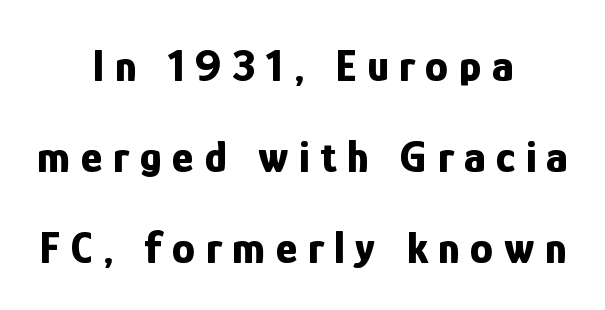
Q: Is the text bold? A: Yes.
Q: Is the text italic (slanted)? A: No, it is upright.
Q: Is the typeface a serif or a sans-serif typeface? A: Sans-serif.
Q: Is the text underlined? A: No.
Q: How is the paragraph aligned? A: Centered.
Q: Is the spacing between letters normal or unusually wide? A: Unusually wide.
Q: Is the spacing between lines tight, normal or loose? A: Loose.
Q: Width (condensed, normal, or wide)? A: Condensed.
Q: Stroke contrast? A: Low.
Q: x-height? A: Medium.
Q: Monospaced? A: No.
